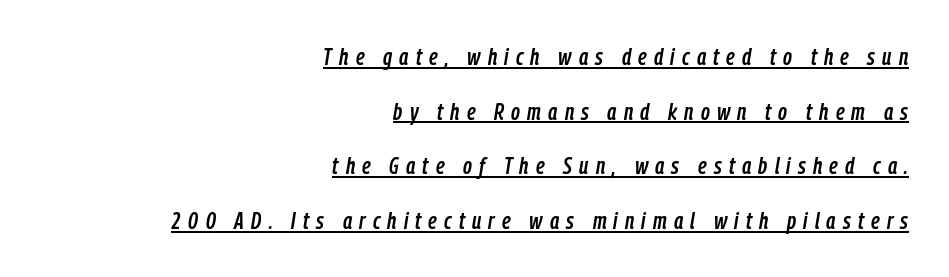
Q: Is the text italic (slanted)? A: Yes, it leans right by about 9 degrees.
Q: Is the text underlined? A: Yes.
Q: How is the paragraph aligned? A: Right-aligned.
Q: Is the spacing between letters normal or unusually wide? A: Unusually wide.
Q: Is the spacing between lines tight, normal or loose? A: Loose.
